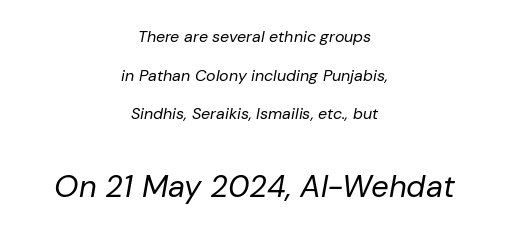
The image shows 31 px regular-weight type, italic (leaning right); set centered, loose line spacing (2.41x), normal letter spacing, not underlined; the second (bottom) block is 1.94x larger; low stroke contrast and a medium x-height.
